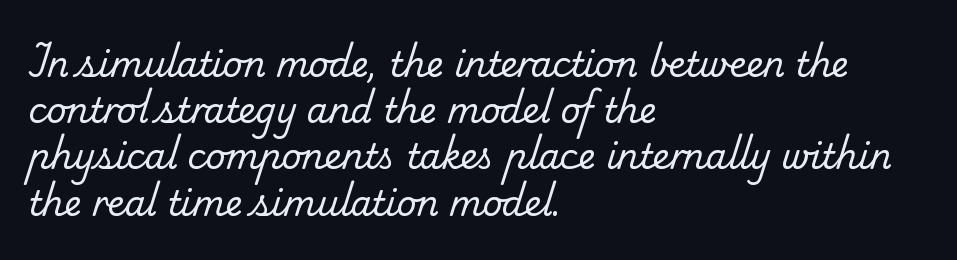
{"serif": "yes", "bold": "no", "weight": "regular", "width": "normal", "stroke_contrast": "low", "x_height": "small", "monospaced": "no", "underline": "no", "align": "left", "line_spacing": "normal", "line_spacing_ratio": 1.36, "letter_spacing": "normal", "letter_spacing_em": 0.0, "glyph_px": 34}
